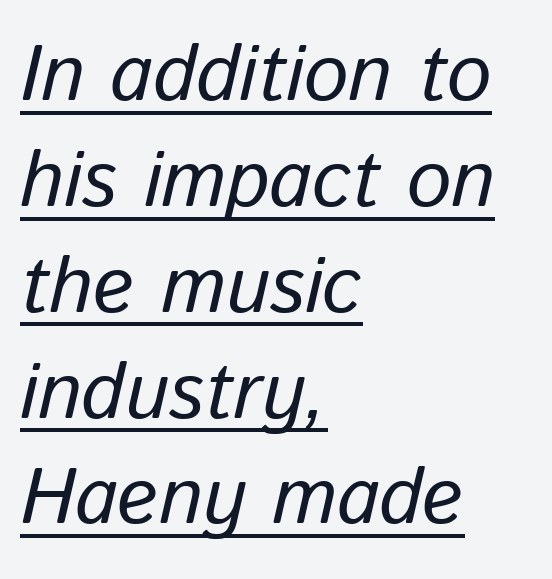
The image shows 79 px regular-weight type, italic (leaning right); set left-aligned, normal line spacing (1.34x), normal letter spacing, underlined; low stroke contrast and a medium x-height.
